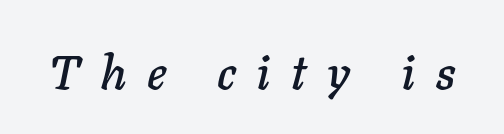
{"italic": "yes", "lean": "right", "slant_degrees": 11, "width": "normal", "stroke_contrast": "low", "x_height": "medium", "monospaced": "no", "underline": "no", "letter_spacing": "wide", "letter_spacing_em": 0.43, "glyph_px": 48}
